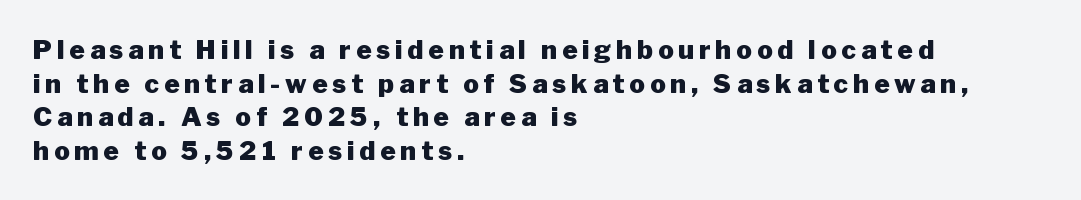
Q: Is the text bold? A: Yes.
Q: Is the text italic (slanted)? A: No, it is upright.
Q: Is the text underlined? A: No.
Q: How is the paragraph aligned? A: Left-aligned.
Q: Is the spacing between lines tight, normal or loose? A: Normal.
